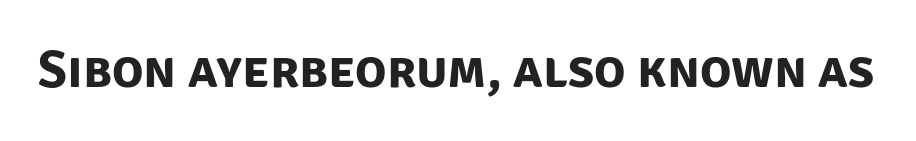
These lines are rendered in a variable-pitch font. I'd call this a sans setting — the letters go barefoot. A full-strength bold gives these letters their thick strokes. Short note: letters normally spaced. Nobody drew a line under any word here.
